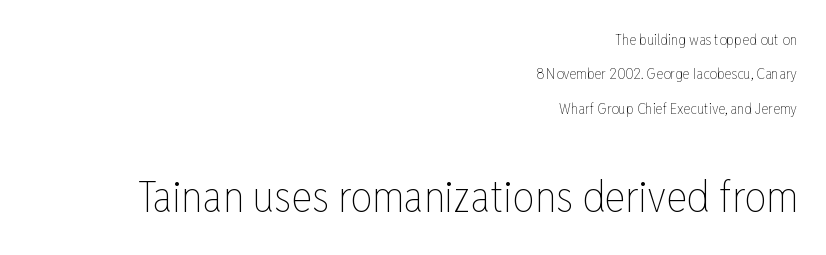
{"italic": "no", "bold": "no", "weight": "thin", "width": "condensed", "stroke_contrast": "low", "x_height": "medium", "monospaced": "no", "underline": "no", "align": "right", "line_spacing": "loose", "line_spacing_ratio": 2.29, "letter_spacing": "normal", "letter_spacing_em": 0.0, "larger_block": "second", "size_ratio": 2.93, "glyph_px": 44}
